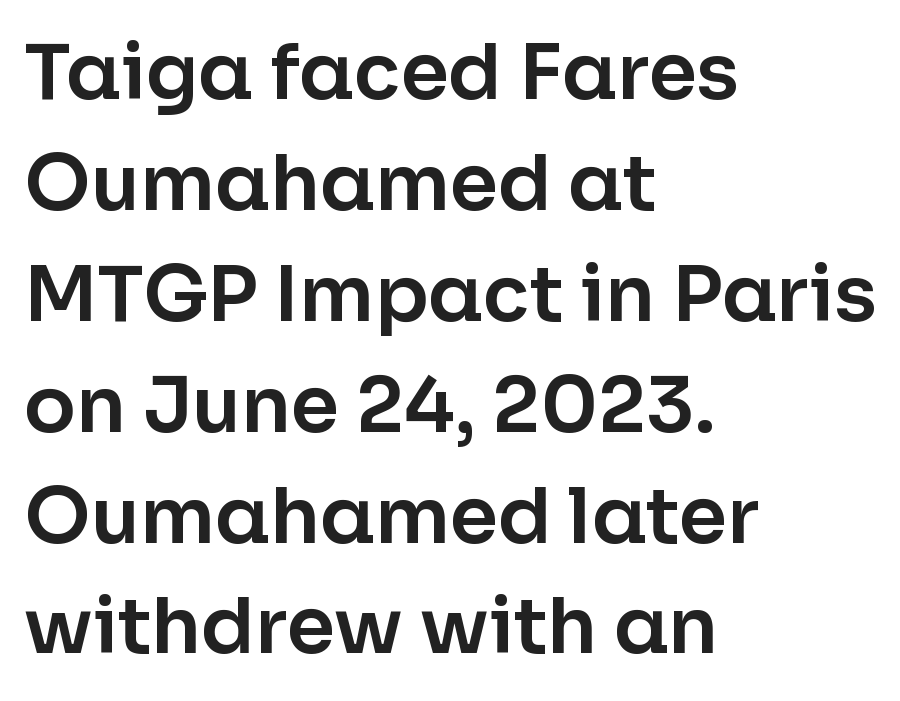
{"serif": "no", "italic": "no", "width": "normal", "stroke_contrast": "low", "x_height": "medium", "monospaced": "no", "underline": "no", "align": "left", "line_spacing": "normal", "line_spacing_ratio": 1.44, "letter_spacing": "normal", "letter_spacing_em": 0.0, "glyph_px": 77}
